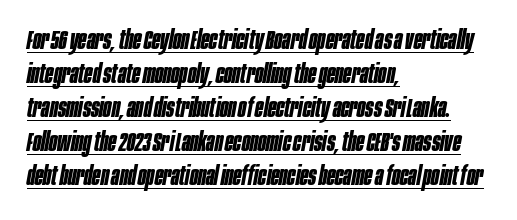
{"italic": "yes", "lean": "right", "slant_degrees": 10, "bold": "yes", "underline": "yes", "align": "left", "line_spacing": "normal", "line_spacing_ratio": 1.26, "letter_spacing": "normal", "letter_spacing_em": 0.0, "glyph_px": 27}
